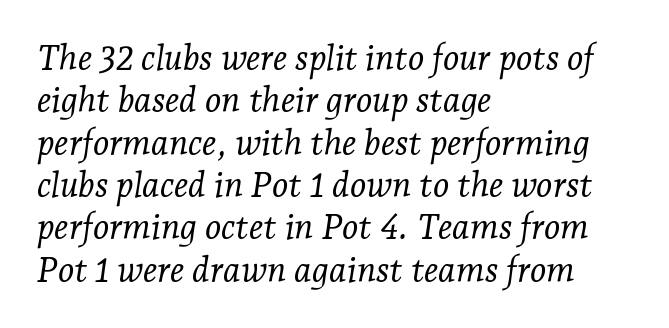
Q: Is the text bold? A: No.
Q: Is the text italic (slanted)? A: Yes, it leans right by about 7 degrees.
Q: Is the typeface a serif or a sans-serif typeface? A: Serif.
Q: Is the text underlined? A: No.
Q: How is the paragraph aligned? A: Left-aligned.
Q: Is the spacing between letters normal or unusually wide? A: Normal.
Q: Width (condensed, normal, or wide)? A: Normal.
Q: Stroke contrast? A: Low.
Q: x-height? A: Medium.
Q: Monospaced? A: No.
